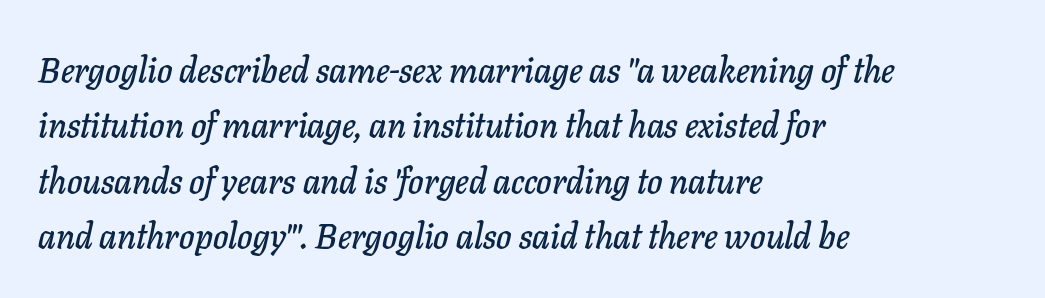
The image shows 35 px text type, italic (leaning right); set left-aligned, normal line spacing (1.58x), normal letter spacing, not underlined; low stroke contrast and a medium x-height.
